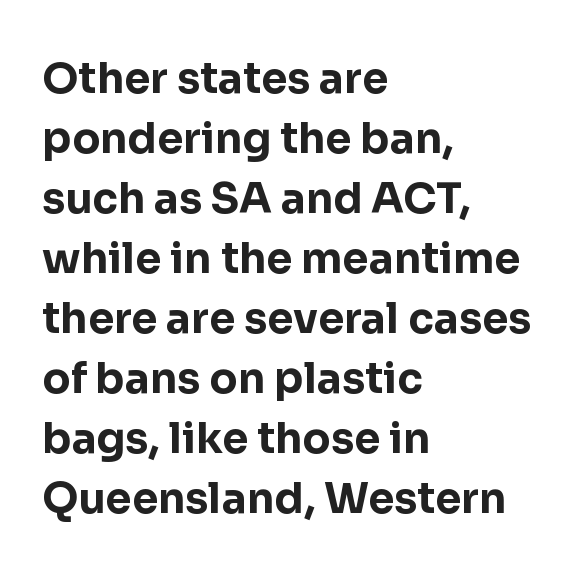
{"serif": "no", "italic": "no", "bold": "yes", "weight": "bold", "width": "normal", "stroke_contrast": "low", "x_height": "medium", "monospaced": "no", "underline": "no", "align": "left", "line_spacing": "normal", "line_spacing_ratio": 1.43, "letter_spacing": "normal", "letter_spacing_em": 0.0, "glyph_px": 42}
